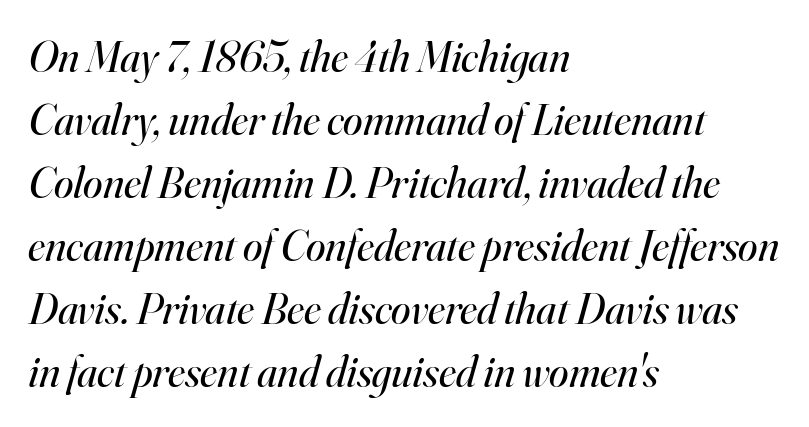
Q: Is the text bold? A: No.
Q: Is the text italic (slanted)? A: Yes, it leans right by about 16 degrees.
Q: Is the typeface a serif or a sans-serif typeface? A: Serif.
Q: Is the text underlined? A: No.
Q: How is the paragraph aligned? A: Left-aligned.
Q: Is the spacing between letters normal or unusually wide? A: Normal.
Q: Is the spacing between lines tight, normal or loose? A: Normal.
Q: Width (condensed, normal, or wide)? A: Normal.
Q: Stroke contrast? A: High.
Q: x-height? A: Small.
Q: Monospaced? A: No.
